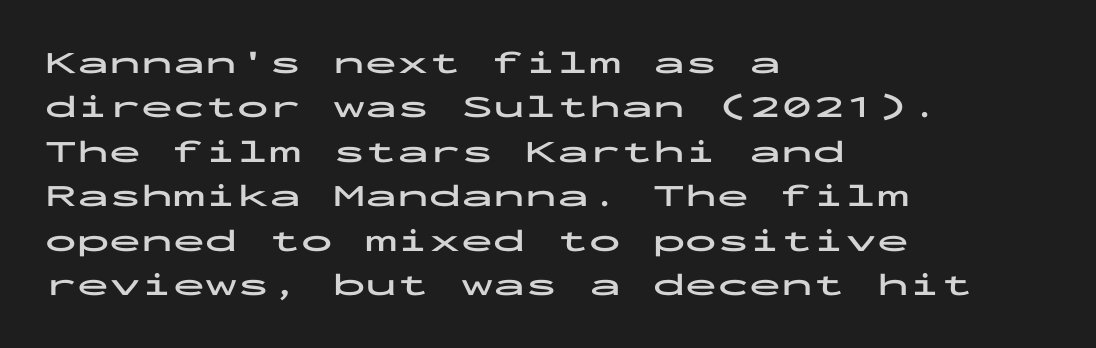
The passage shown stacks its lines at a standard gap. Tall strokes in this sample are plumb rather than angled. Compared with an ordinary text face, these strokes are far heavier — a full bold. Nothing sits at the stroke ends, so this counts as sans-serif. These lines are set flush left with a ragged right edge.
